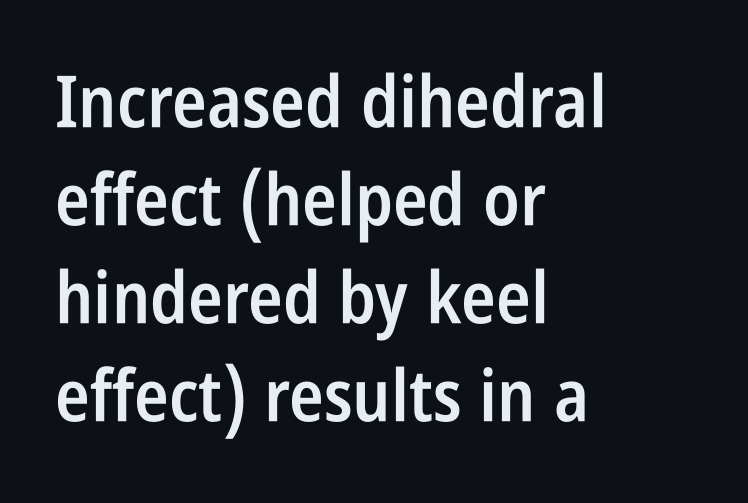
The image shows 72 px semibold, condensed sans-serif type, upright; set left-aligned, normal line spacing (1.36x), normal letter spacing, not underlined; low stroke contrast and a large x-height.
